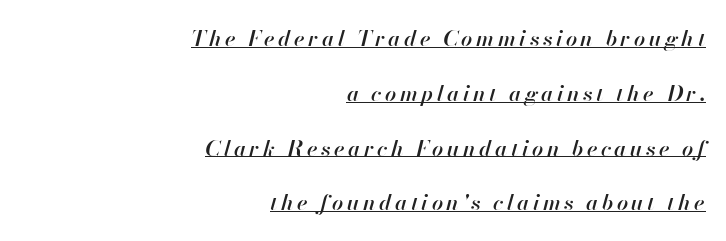
The passage shown leans; its letterforms are oblique. Successive baselines arrive slowly, with a big drop between each. This rendering uses right alignment, leaving the left contour irregular. Honestly, the underline is the first thing you notice here.
